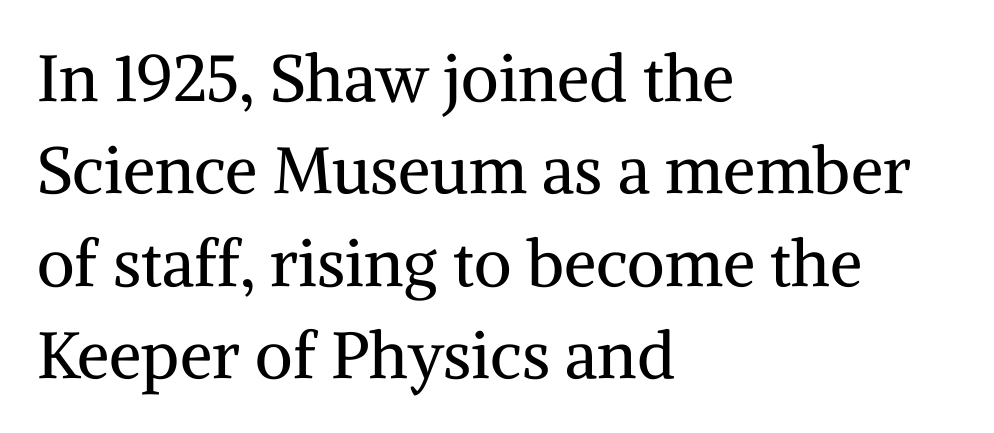
{"serif": "yes", "italic": "no", "bold": "no", "weight": "regular", "width": "normal", "stroke_contrast": "medium", "x_height": "medium", "monospaced": "no", "underline": "no", "align": "left", "line_spacing": "normal", "line_spacing_ratio": 1.42, "letter_spacing": "normal", "letter_spacing_em": 0.0, "glyph_px": 65}
